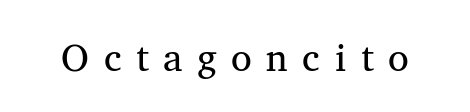
Q: Is the text bold? A: No.
Q: Is the text italic (slanted)? A: No, it is upright.
Q: Is the typeface a serif or a sans-serif typeface? A: Serif.
Q: Is the text underlined? A: No.
Q: Is the spacing between letters normal or unusually wide? A: Unusually wide.
Q: Width (condensed, normal, or wide)? A: Normal.
Q: Stroke contrast? A: Medium.
Q: x-height? A: Medium.
Q: Monospaced? A: No.
